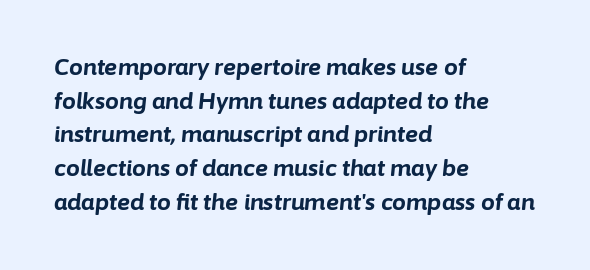
Here the glyphs are tracked normally, forming tight word shapes. Slant detected: the letters are inclined. Notice how the passage keeps a crisp vertical edge on the left only. The face used here has the dense, thick strokes of a bold.
